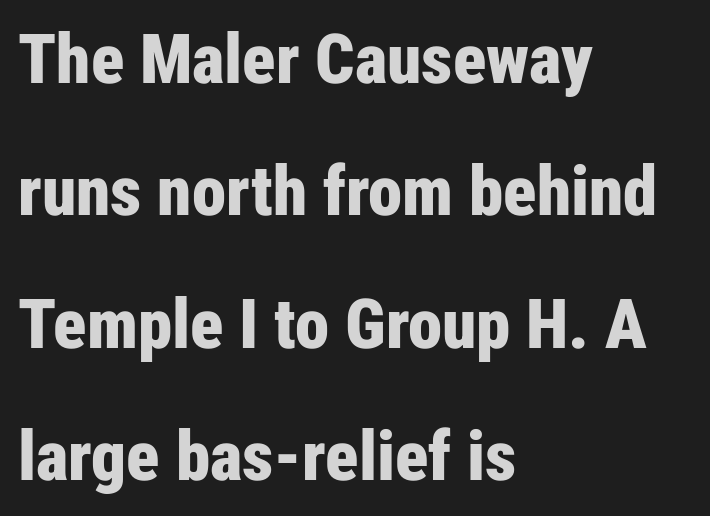
{"serif": "no", "italic": "no", "bold": "yes", "weight": "bold", "width": "condensed", "stroke_contrast": "low", "x_height": "medium", "monospaced": "no", "underline": "no", "align": "left", "line_spacing": "loose", "line_spacing_ratio": 1.92, "letter_spacing": "normal", "letter_spacing_em": 0.0, "glyph_px": 69}
